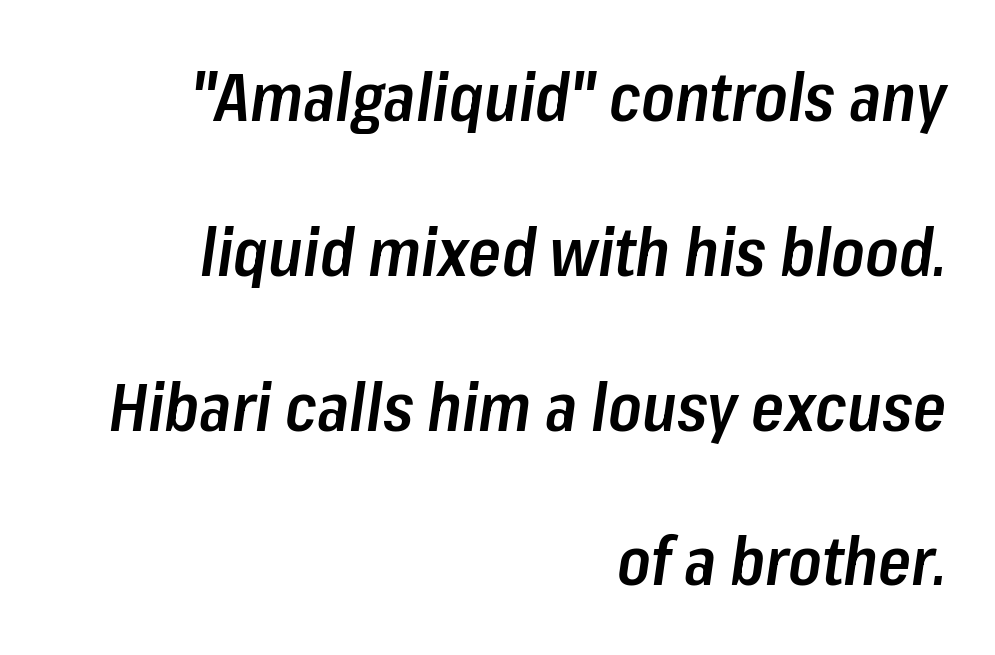
The image shows 67 px semibold, condensed type, italic (leaning right); set right-aligned, loose line spacing (2.31x), normal letter spacing, not underlined; low stroke contrast and a medium x-height.
